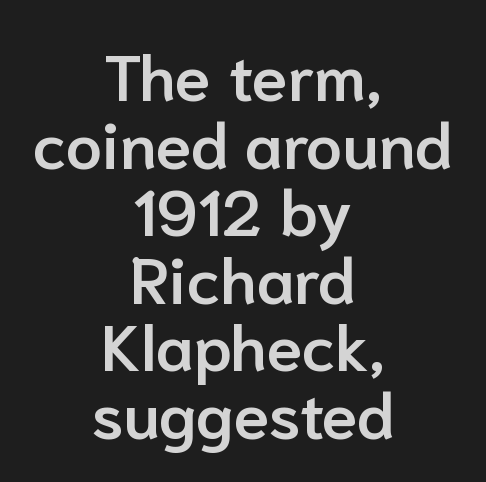
The type is set solid horizontally, with unmodified tracking. Spacing verdict: proportional, widths tailored to each character. Tightly led — the rows are bunched. A typesetter would mark this as roman, not italic. Does the type have serifs? No, each stem ends abruptly. The sample has been set in demibold, a notch under bold.
